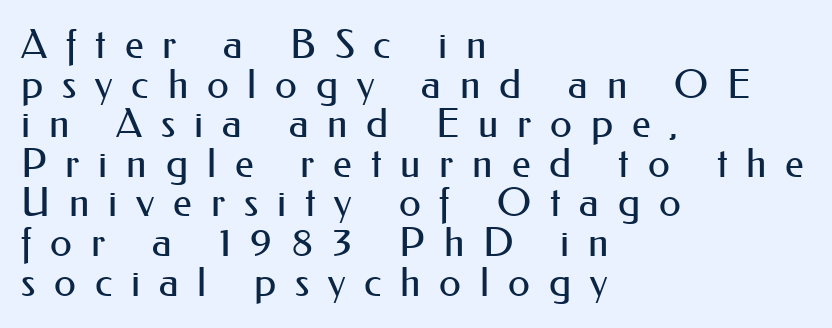
A typesetter would call this leading minimal, almost set solid. The baseline area is clear. What stands out about the letter spacing? Its width — letters are far apart. Regarding serifs, this sample does without them.
